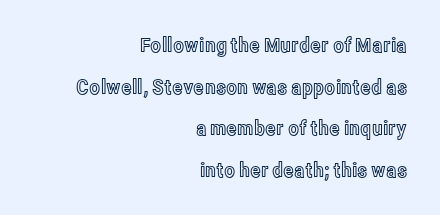
Q: Is the text italic (slanted)? A: No, it is upright.
Q: Is the text underlined? A: No.
Q: How is the paragraph aligned? A: Right-aligned.
Q: Is the spacing between letters normal or unusually wide? A: Normal.
Q: Is the spacing between lines tight, normal or loose? A: Loose.
